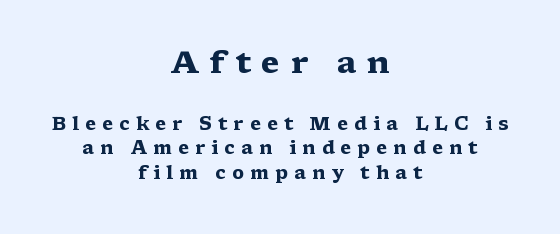
Q: Is the text bold? A: Yes.
Q: Is the text italic (slanted)? A: No, it is upright.
Q: Is the typeface a serif or a sans-serif typeface? A: Serif.
Q: Is the text underlined? A: No.
Q: How is the paragraph aligned? A: Centered.
Q: Is the spacing between letters normal or unusually wide? A: Unusually wide.
Q: Is the spacing between lines tight, normal or loose? A: Normal.
Q: Which block of text is set in a larger size, the first (top) or the second (bottom)? A: The first (top) one.
Q: Width (condensed, normal, or wide)? A: Wide.
Q: Stroke contrast? A: Medium.
Q: x-height? A: Medium.
Q: Monospaced? A: No.
